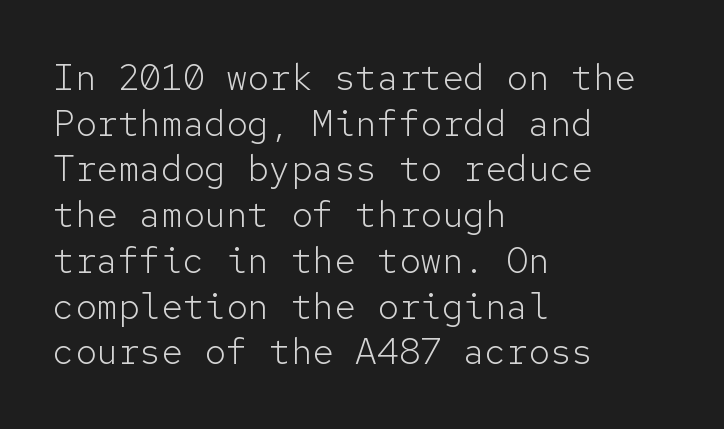
Rows of type keep a routine distance in the vertical direction. The face used here is a sans, in the tradition of grotesques and geometrics. Horizontal alignment here is leftward, the default for most running prose. Nothing heavy about these letters — not bold at all. Posture: upright roman.
